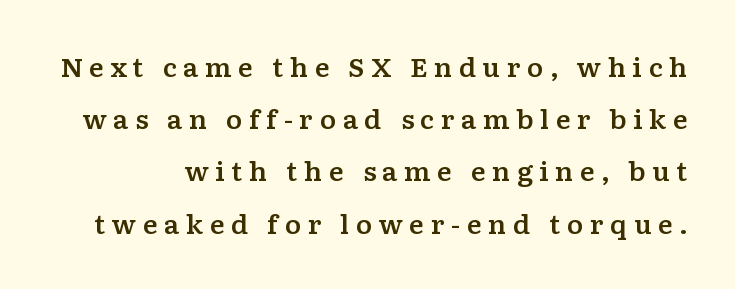
This sample uses expanded letter spacing, leaving extra air between glyphs. Beneath every word, the page is bare. It's the straight-up-and-down kind of type. Compared with typical paragraphs, the rows here are farther apart.
